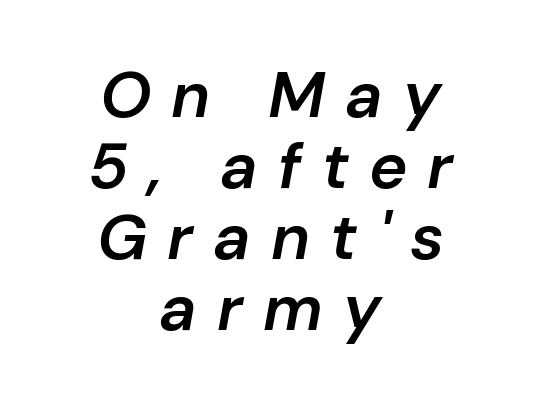
Q: Is the text bold? A: Semi-bold.
Q: Is the text italic (slanted)? A: Yes, it leans right by about 10 degrees.
Q: Is the text underlined? A: No.
Q: How is the paragraph aligned? A: Centered.
Q: Is the spacing between letters normal or unusually wide? A: Unusually wide.
Q: Is the spacing between lines tight, normal or loose? A: Tight.
Q: Width (condensed, normal, or wide)? A: Normal.
Q: Stroke contrast? A: Low.
Q: x-height? A: Medium.
Q: Monospaced? A: No.
